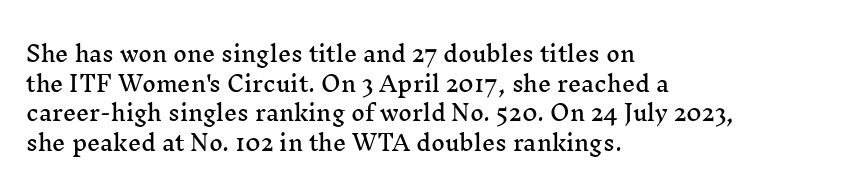
The image shows 21 px text type, upright; set left-aligned, normal line spacing (1.41x), normal letter spacing, not underlined.
